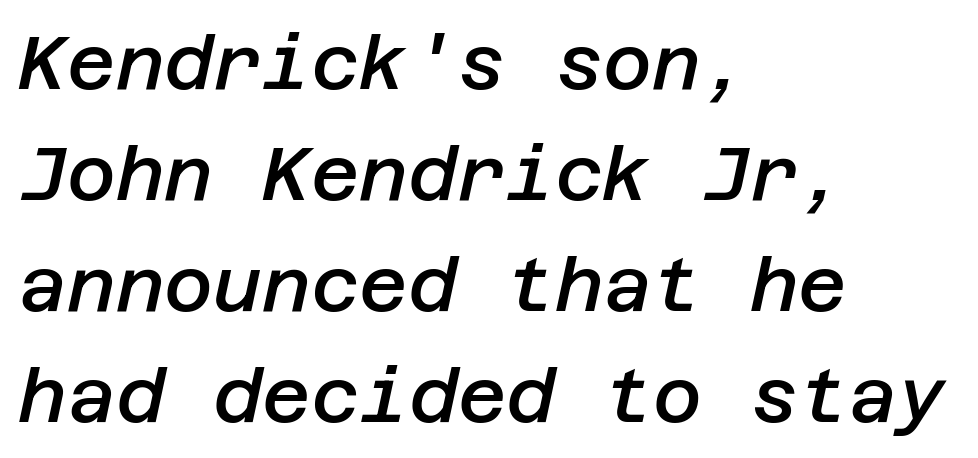
On the weight axis this lands at semibold, roughly 600. The face used here has a pronounced slope to its letters. Only glyphs here, with clear space below each row. The letters sit at their default tracking, neither squeezed nor spread.
